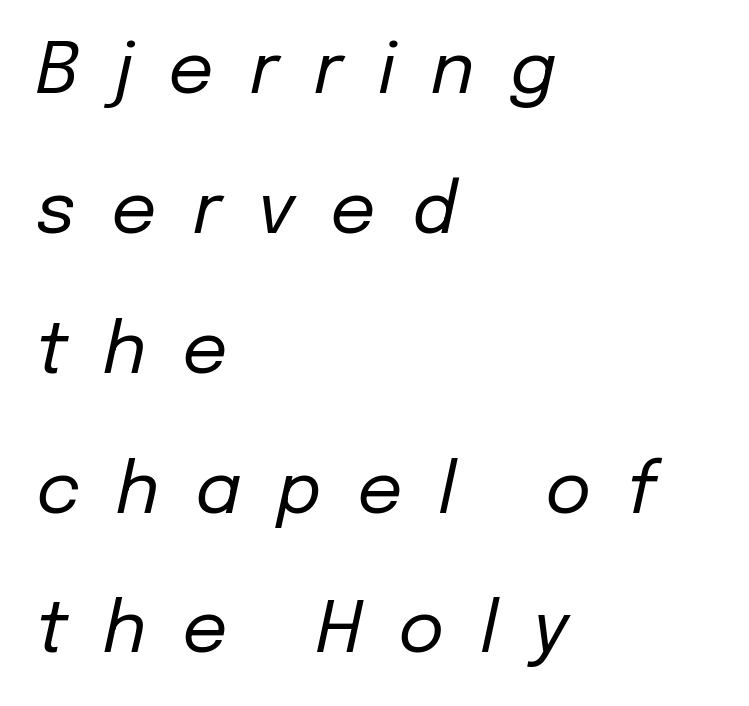
{"italic": "yes", "lean": "right", "slant_degrees": 12, "bold": "no", "weight": "regular", "width": "normal", "stroke_contrast": "low", "x_height": "medium", "monospaced": "no", "underline": "no", "align": "left", "line_spacing": "loose", "line_spacing_ratio": 1.97, "letter_spacing": "wide", "letter_spacing_em": 0.5, "glyph_px": 71}
